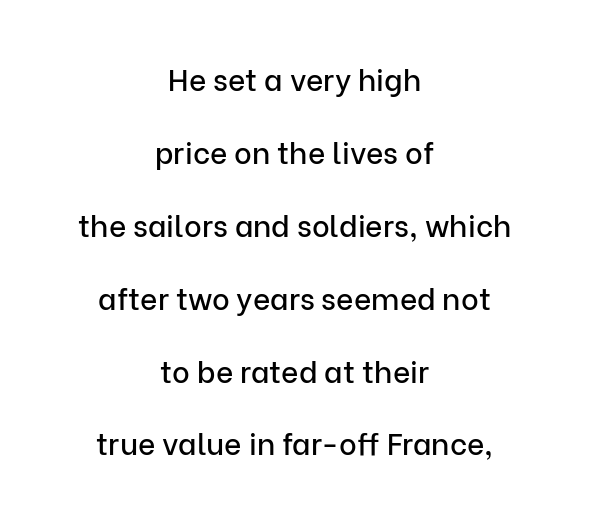
Q: Is the text italic (slanted)? A: No, it is upright.
Q: Is the typeface a serif or a sans-serif typeface? A: Sans-serif.
Q: Is the text underlined? A: No.
Q: How is the paragraph aligned? A: Centered.
Q: Is the spacing between letters normal or unusually wide? A: Normal.
Q: Is the spacing between lines tight, normal or loose? A: Loose.
Q: Width (condensed, normal, or wide)? A: Normal.
Q: Stroke contrast? A: Low.
Q: x-height? A: Medium.
Q: Monospaced? A: No.
